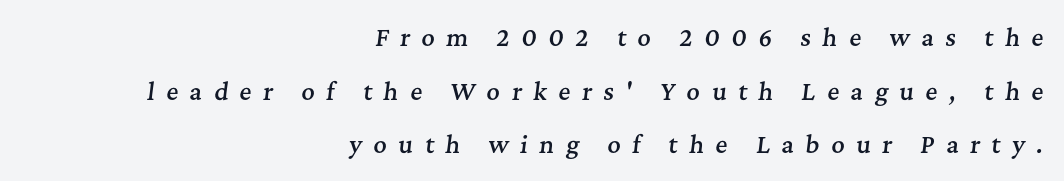
Heft: intermediate — a semibold. Check under the words: just untouched page. The rendering inserts visible extra space after every character. Reading down the block, your eye finds every line finishing at a fixed right position. In terms of leading, this rendering errs on the spacious side.
